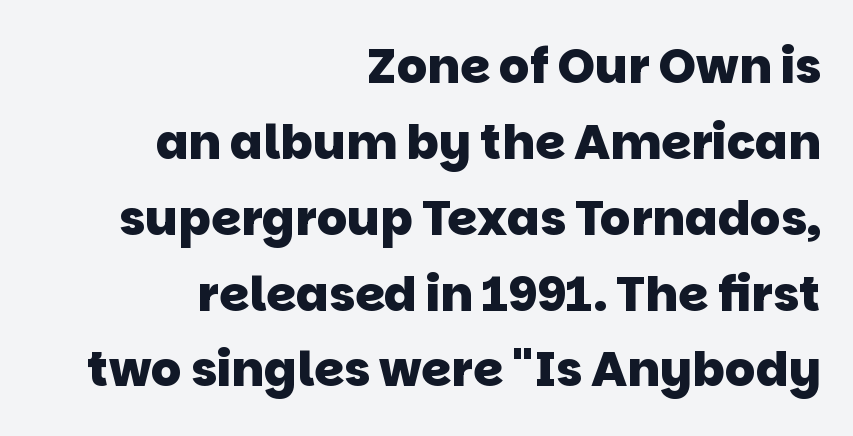
{"serif": "no", "bold": "yes", "weight": "heavy", "width": "normal", "stroke_contrast": "low", "x_height": "large", "monospaced": "no", "underline": "no", "align": "right", "line_spacing": "normal", "line_spacing_ratio": 1.58, "letter_spacing": "normal", "letter_spacing_em": 0.0, "glyph_px": 48}
